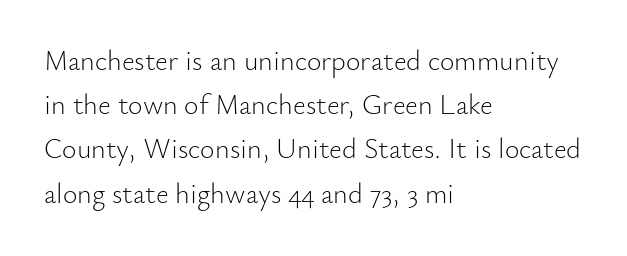
{"serif": "no", "italic": "no", "bold": "no", "weight": "light", "width": "normal", "stroke_contrast": "low", "x_height": "small", "monospaced": "no", "underline": "no", "align": "left", "line_spacing": "normal", "line_spacing_ratio": 1.58, "letter_spacing": "normal", "letter_spacing_em": 0.0, "glyph_px": 28}
